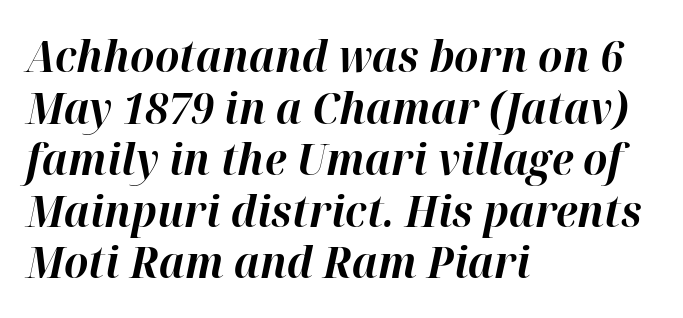
{"italic": "yes", "lean": "right", "slant_degrees": 12, "bold": "yes", "weight": "bold", "width": "normal", "stroke_contrast": "high", "x_height": "medium", "monospaced": "no", "underline": "no", "align": "left", "line_spacing_ratio": 1.2, "letter_spacing": "normal", "letter_spacing_em": 0.0, "glyph_px": 43}
